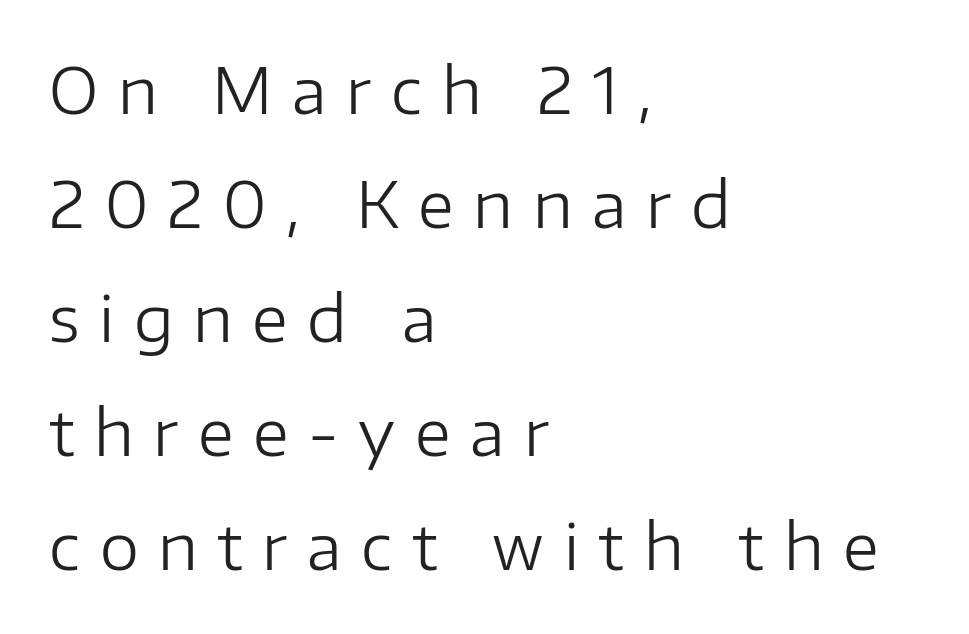
Unbolded letterforms with no extra heft. It's the straight-up-and-down kind of type. Tracking here is generous; glyphs stand well apart from one another. Descenders hang freely into open space.
